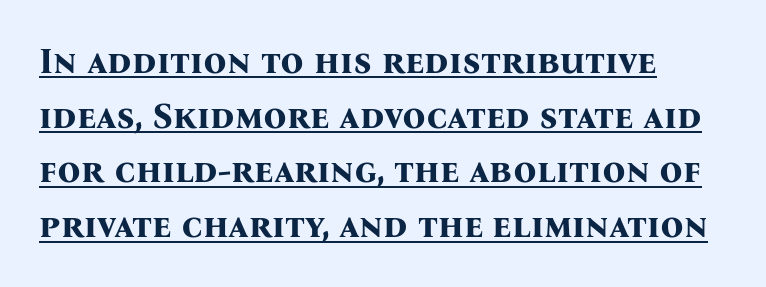
Q: Is the text bold? A: Yes.
Q: Is the text italic (slanted)? A: No, it is upright.
Q: Is the typeface a serif or a sans-serif typeface? A: Serif.
Q: Is the text underlined? A: Yes.
Q: How is the paragraph aligned? A: Left-aligned.
Q: Is the spacing between letters normal or unusually wide? A: Normal.
Q: Is the spacing between lines tight, normal or loose? A: Normal.
Q: Width (condensed, normal, or wide)? A: Normal.
Q: Stroke contrast? A: Medium.
Q: x-height? A: Medium.
Q: Monospaced? A: No.
